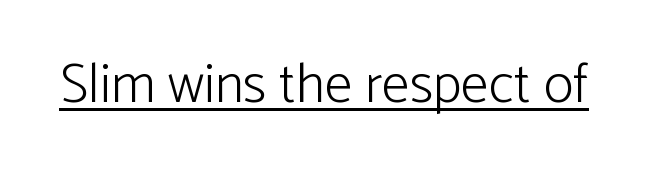
The image shows 56 px light sans-serif type, upright; set normal letter spacing, underlined; low stroke contrast and a medium x-height.
